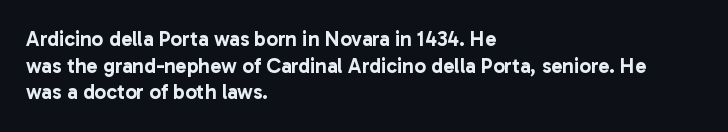
Q: Is the text italic (slanted)? A: No, it is upright.
Q: Is the text underlined? A: No.
Q: How is the paragraph aligned? A: Left-aligned.
Q: Is the spacing between letters normal or unusually wide? A: Normal.
Q: Is the spacing between lines tight, normal or loose? A: Normal.
